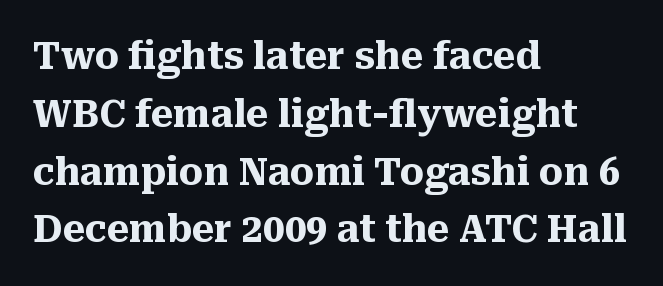
The image shows 38 px heavy serif type, upright; set left-aligned, normal line spacing (1.52x), normal letter spacing, not underlined; medium stroke contrast and a medium x-height.
